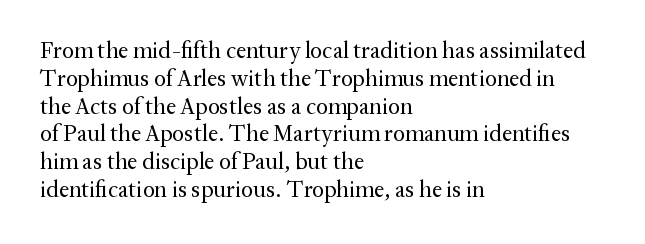
{"italic": "no", "bold": "no", "underline": "no", "align": "left", "line_spacing_ratio": 1.21, "letter_spacing": "normal", "letter_spacing_em": 0.0, "glyph_px": 23}
